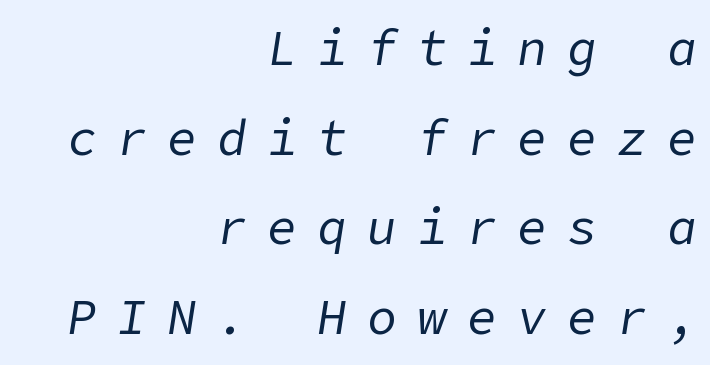
Casual observation: everything's shoved over to the right. Glyph-to-glyph distance is far greater than everyday printed text. Honestly, there is no underline to notice here at all. Characters are canted at an angle relative to the baseline's perpendicular.
